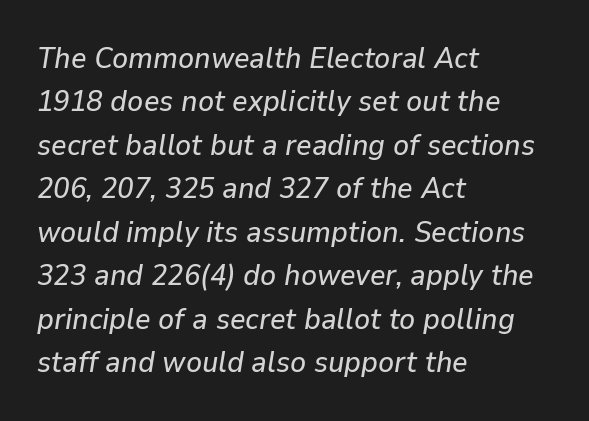
{"italic": "yes", "lean": "right", "slant_degrees": 9, "width": "normal", "stroke_contrast": "low", "x_height": "medium", "monospaced": "no", "underline": "no", "align": "left", "line_spacing": "normal", "line_spacing_ratio": 1.45, "letter_spacing": "normal", "letter_spacing_em": 0.0, "glyph_px": 30}
